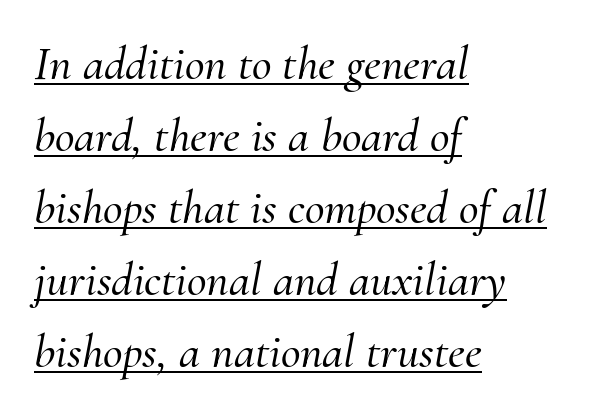
The image shows 48 px serif type, italic (leaning right); set left-aligned, normal line spacing (1.5x), normal letter spacing, underlined; medium stroke contrast and a small x-height.
